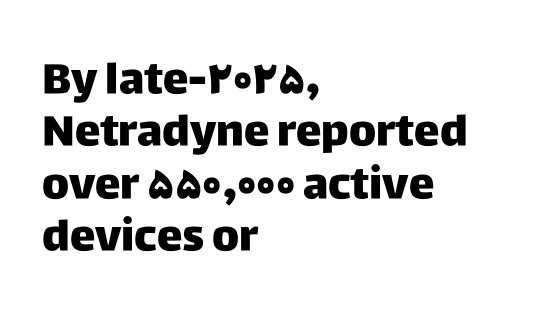
The letterforms sit shoulder to shoulder at normal distance. Unmarked baselines from the first word to the last. Note the varied advance widths — an 'i' is clearly narrower than an 'm'. The typeface chosen for these lines omits serifs. In CSS terms this would be text-align: left. A roman cut, with each character standing at attention.
